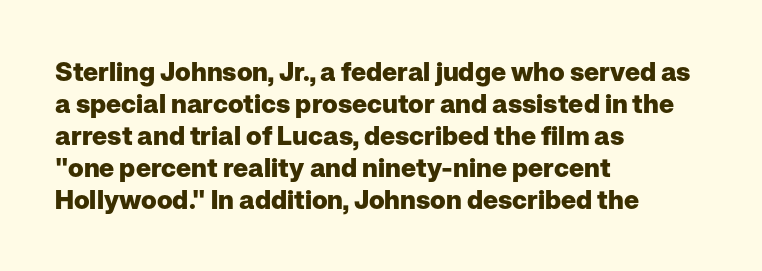
Alignment: flush left. A clean baseline with only descenders dipping below it. Vertical strokes here are truly vertical. Every letter is thick-stroked: bold, no question. A typesetter would call this zero additional tracking.
